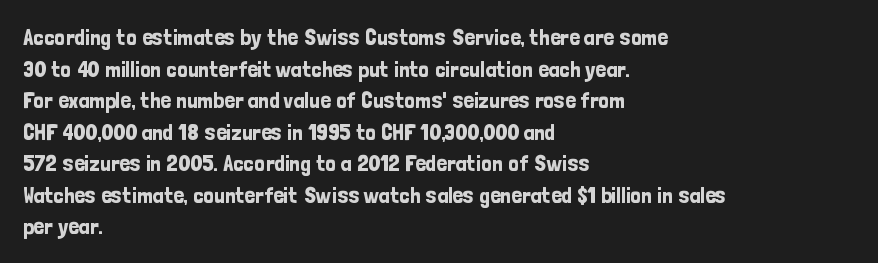
The letterforms sit shoulder to shoulder at normal distance. The paragraph has a hard left edge and a soft right edge. A clean baseline with only descenders dipping below it. No italicization has been applied; the sample stays upright.
